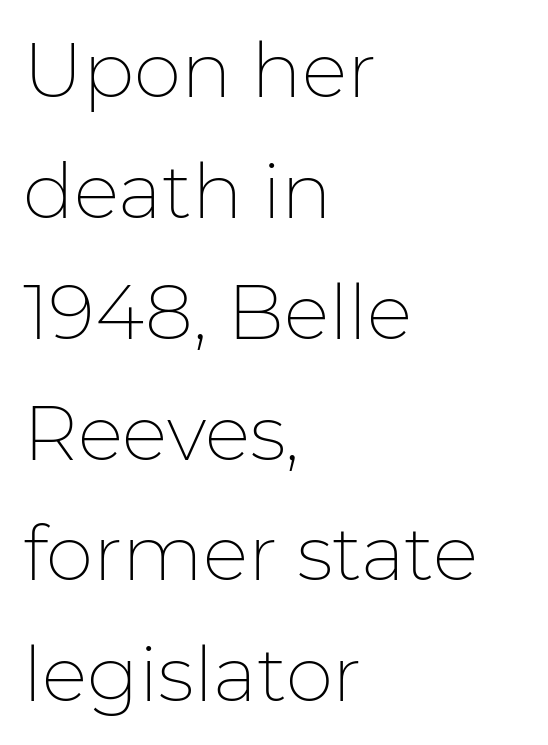
Q: Is the text bold? A: No.
Q: Is the text italic (slanted)? A: No, it is upright.
Q: Is the typeface a serif or a sans-serif typeface? A: Sans-serif.
Q: Is the text underlined? A: No.
Q: How is the paragraph aligned? A: Left-aligned.
Q: Is the spacing between letters normal or unusually wide? A: Normal.
Q: Is the spacing between lines tight, normal or loose? A: Normal.
Q: Width (condensed, normal, or wide)? A: Normal.
Q: Stroke contrast? A: Low.
Q: x-height? A: Medium.
Q: Monospaced? A: No.
